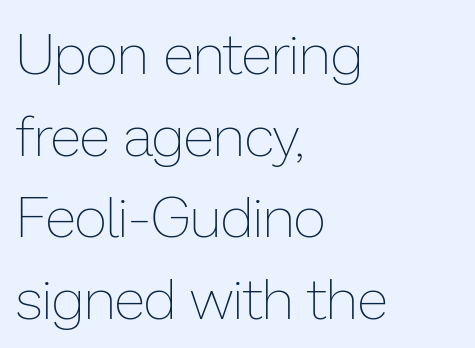
Q: Is the text bold? A: No.
Q: Is the text italic (slanted)? A: No, it is upright.
Q: Is the text underlined? A: No.
Q: How is the paragraph aligned? A: Left-aligned.
Q: Is the spacing between letters normal or unusually wide? A: Normal.
Q: Is the spacing between lines tight, normal or loose? A: Normal.
Q: Width (condensed, normal, or wide)? A: Normal.
Q: Stroke contrast? A: Low.
Q: x-height? A: Medium.
Q: Monospaced? A: No.
